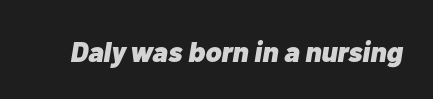
The glyphs have the mass of a bold cut. Notice how the stems are inclined rather than vertical — that's the hallmark of italics. The rendering keeps characters at their native spacing. Bare-footed words on every line.
